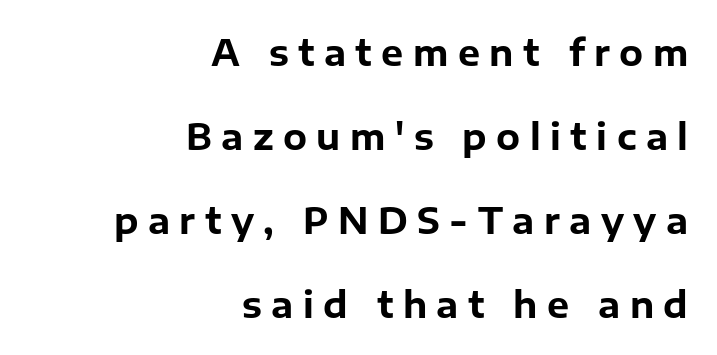
Q: Is the text bold? A: Yes.
Q: Is the text italic (slanted)? A: No, it is upright.
Q: Is the typeface a serif or a sans-serif typeface? A: Sans-serif.
Q: Is the text underlined? A: No.
Q: How is the paragraph aligned? A: Right-aligned.
Q: Is the spacing between letters normal or unusually wide? A: Unusually wide.
Q: Is the spacing between lines tight, normal or loose? A: Loose.
Q: Width (condensed, normal, or wide)? A: Normal.
Q: Stroke contrast? A: Low.
Q: x-height? A: Medium.
Q: Monospaced? A: No.
